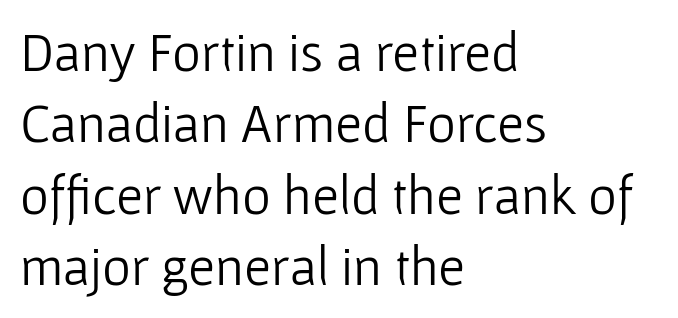
{"serif": "no", "italic": "no", "bold": "no", "weight": "light", "width": "normal", "stroke_contrast": "low", "x_height": "medium", "monospaced": "no", "underline": "no", "align": "left", "line_spacing": "normal", "line_spacing_ratio": 1.3, "letter_spacing": "normal", "letter_spacing_em": 0.0, "glyph_px": 55}
